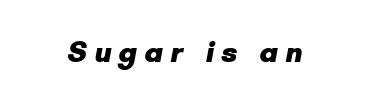
Q: Is the text bold? A: Yes.
Q: Is the typeface a serif or a sans-serif typeface? A: Sans-serif.
Q: Is the text underlined? A: No.
Q: Is the spacing between letters normal or unusually wide? A: Unusually wide.
Q: Width (condensed, normal, or wide)? A: Normal.
Q: Stroke contrast? A: Low.
Q: x-height? A: Small.
Q: Monospaced? A: No.
